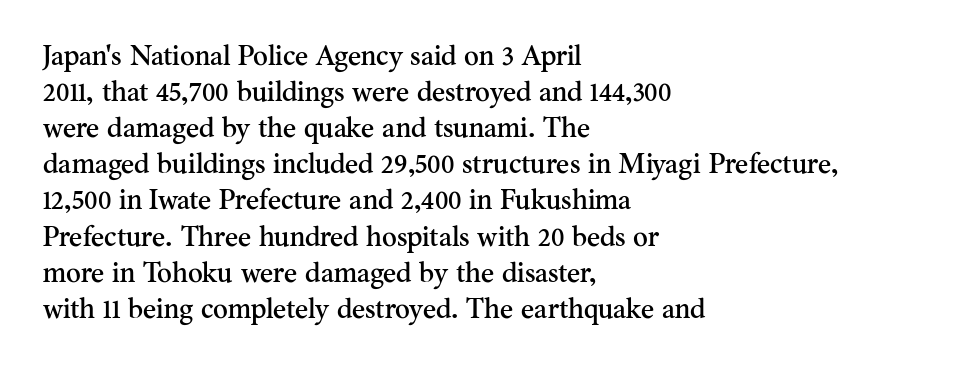
This rendering employs a face with finishing strokes, i.e., a serif. Anything drawn beneath the words? Only blank space. Compared with typical body copy, the letter spacing here is the same. You could not count columns in this text — the font is proportionally spaced. Quick note: interline space is typical. The text block is weighted toward the left margin, trailing off unevenly rightward.
